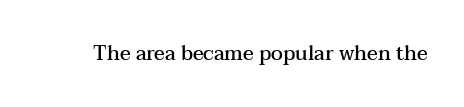
I'd describe the lettering as semibold — firm but not a full bold. The string is rendered with underlining switched off. If you drew a line through each stem, it would be perfectly vertical. Observe the ordinary spacing: letters are neighbours, not strangers.
